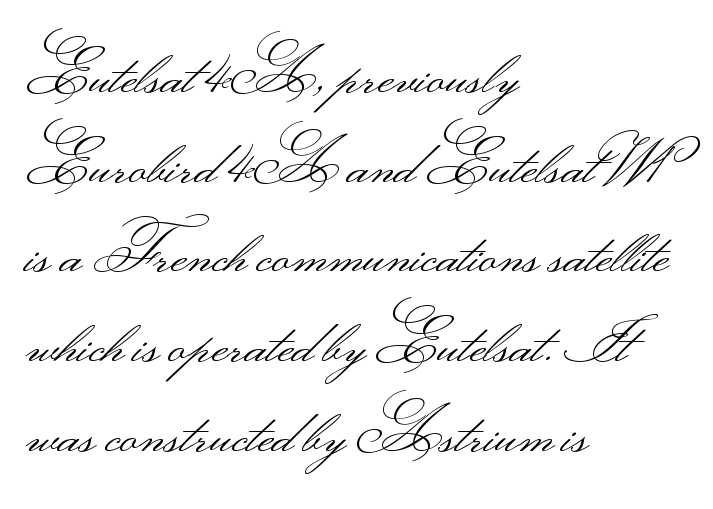
The typeface chosen for these lines omits serifs. Honestly, the letter spacing is just normal — you wouldn't notice it. Nobody drew a line under any word here. The passage is arranged the way most books set body copy — flush left. The rows are spaced the way most documents space them. Each letter keeps its own natural width here, so spacing adapts to shape.
